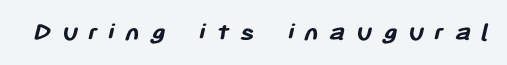
Q: Is the text bold? A: Yes.
Q: Is the typeface a serif or a sans-serif typeface? A: Sans-serif.
Q: Is the text underlined? A: No.
Q: Is the spacing between letters normal or unusually wide? A: Unusually wide.
Q: Width (condensed, normal, or wide)? A: Normal.
Q: Stroke contrast? A: Low.
Q: x-height? A: Medium.
Q: Monospaced? A: No.
